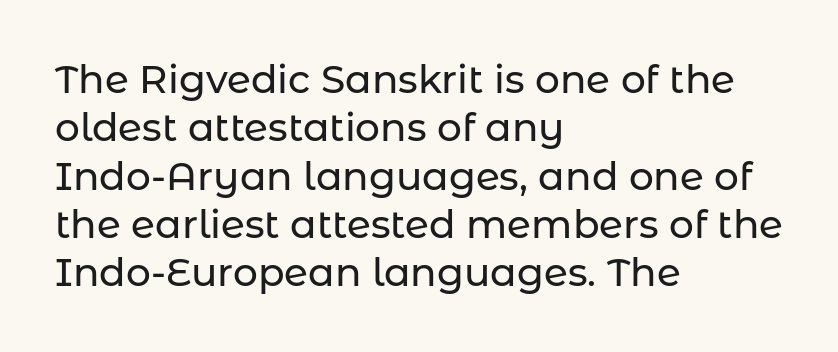
Looks like regular typesetting: each glyph gets only the width it needs. These lines stack with their left ends in a neat column. The letters carry no serifs — their stems end cleanly without finishing strokes. Every character sits straight up, as roman type does. Short note: letters normally spaced.
